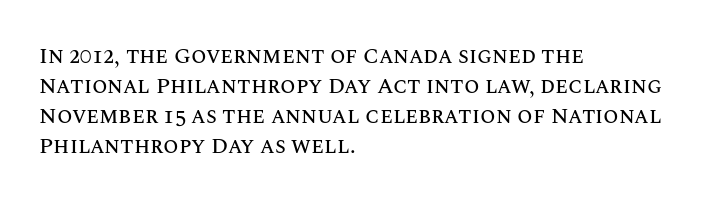
Q: Is the text italic (slanted)? A: No, it is upright.
Q: Is the text underlined? A: No.
Q: How is the paragraph aligned? A: Left-aligned.
Q: Is the spacing between letters normal or unusually wide? A: Normal.
Q: Is the spacing between lines tight, normal or loose? A: Normal.
